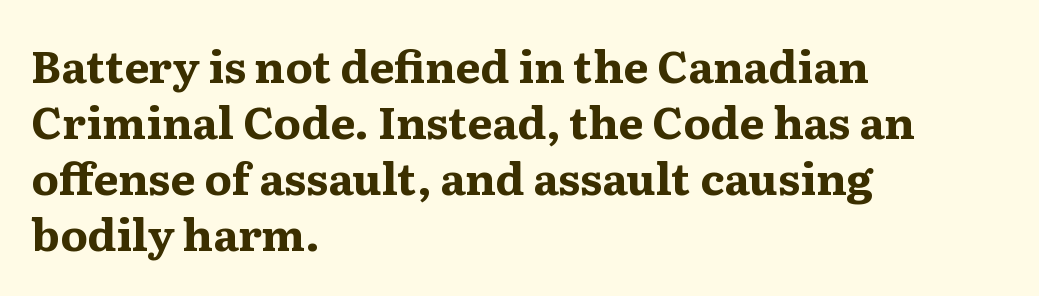
The image shows 44 px bold, wide serif type, upright; set left-aligned, normal line spacing (1.27x), normal letter spacing, not underlined; medium stroke contrast and a medium x-height.
